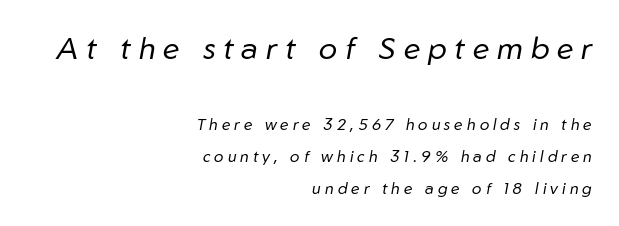
{"italic": "yes", "lean": "right", "slant_degrees": 10, "bold": "no", "weight": "regular", "width": "normal", "stroke_contrast": "low", "x_height": "medium", "monospaced": "no", "underline": "no", "align": "right", "line_spacing": "loose", "line_spacing_ratio": 1.99, "letter_spacing": "wide", "letter_spacing_em": 0.25, "larger_block": "first", "size_ratio": 1.94, "glyph_px": 31}
